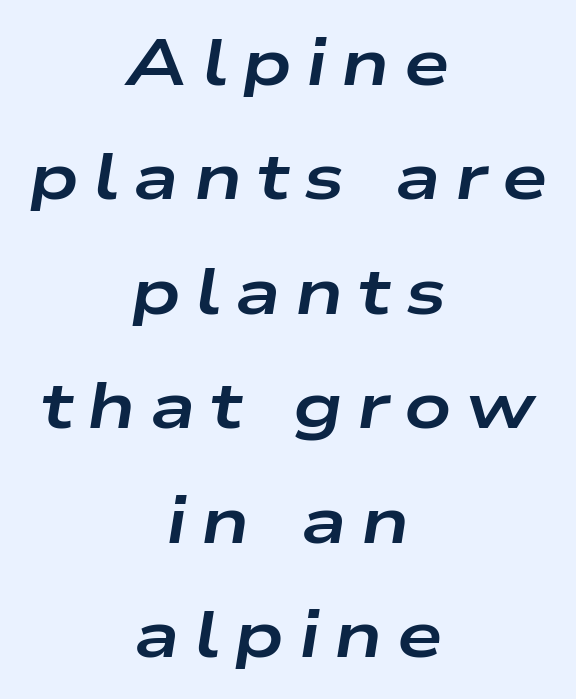
Proportional: the letters do not fall into vertical columns. Just letters on the line, the space beneath them empty. What weight is shown? A full bold with thick strokes. These lines have a slow, spaced-out rhythm from letter to letter.
